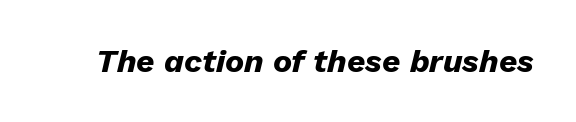
The image shows 32 px heavy type, italic (leaning right); set normal letter spacing, not underlined; low stroke contrast and a medium x-height.
